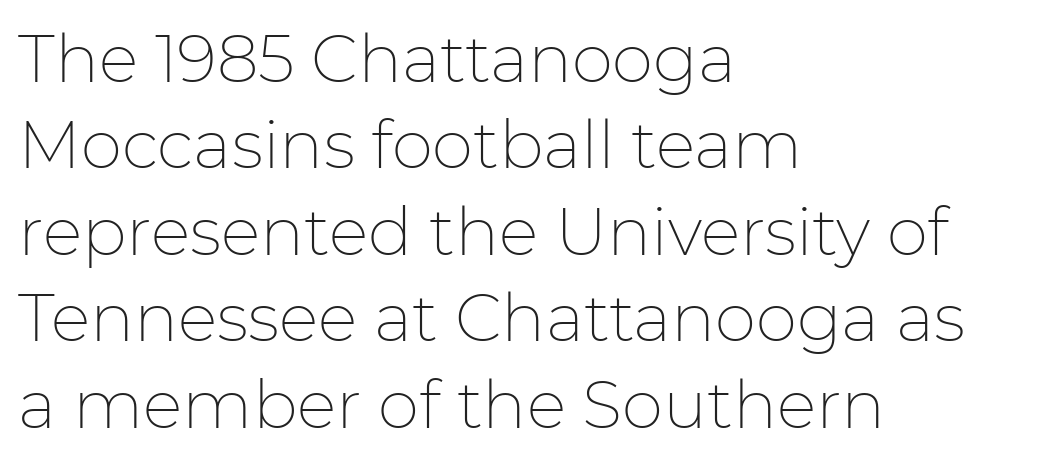
Q: Is the text bold? A: No.
Q: Is the text italic (slanted)? A: No, it is upright.
Q: Is the typeface a serif or a sans-serif typeface? A: Sans-serif.
Q: Is the text underlined? A: No.
Q: How is the paragraph aligned? A: Left-aligned.
Q: Is the spacing between letters normal or unusually wide? A: Normal.
Q: Is the spacing between lines tight, normal or loose? A: Normal.
Q: Width (condensed, normal, or wide)? A: Normal.
Q: Stroke contrast? A: Low.
Q: x-height? A: Medium.
Q: Monospaced? A: No.
